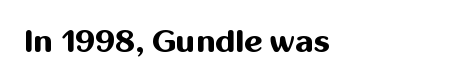
The image shows 32 px bold sans-serif type, upright; set normal letter spacing, not underlined; medium stroke contrast and a medium x-height.
